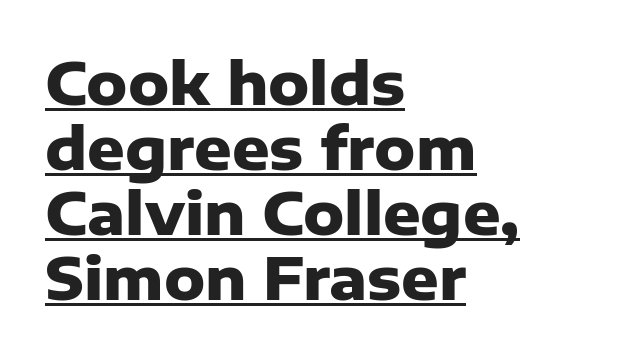
Q: Is the text bold? A: Yes.
Q: Is the text italic (slanted)? A: No, it is upright.
Q: Is the typeface a serif or a sans-serif typeface? A: Sans-serif.
Q: Is the text underlined? A: Yes.
Q: How is the paragraph aligned? A: Left-aligned.
Q: Is the spacing between letters normal or unusually wide? A: Normal.
Q: Is the spacing between lines tight, normal or loose? A: Tight.
Q: Width (condensed, normal, or wide)? A: Normal.
Q: Stroke contrast? A: Low.
Q: x-height? A: Medium.
Q: Monospaced? A: No.
